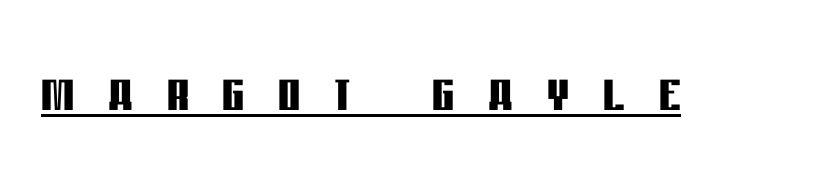
The passage shown is typed in a proportional face where columns would drift. Is the letter spacing exaggerated? Yes — the characters are pushed far apart. What decoration does the sample have? An underline. Font category for this specimen: sans-serif.
